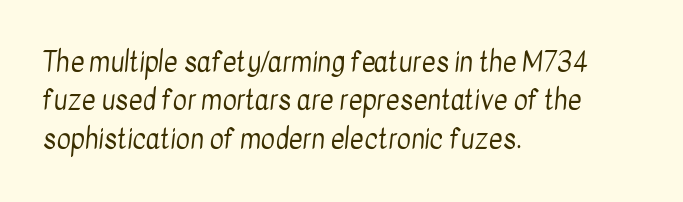
Q: Is the text bold? A: No.
Q: Is the text underlined? A: No.
Q: How is the paragraph aligned? A: Left-aligned.
Q: Is the spacing between letters normal or unusually wide? A: Normal.
Q: Is the spacing between lines tight, normal or loose? A: Normal.
